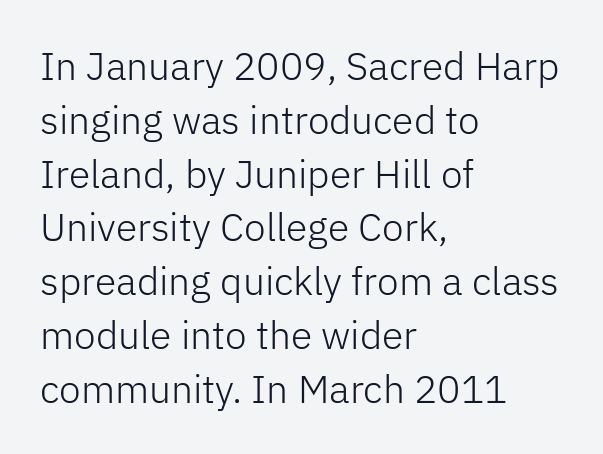
Q: Is the text bold? A: No.
Q: Is the text italic (slanted)? A: No, it is upright.
Q: Is the typeface a serif or a sans-serif typeface? A: Sans-serif.
Q: Is the text underlined? A: No.
Q: How is the paragraph aligned? A: Left-aligned.
Q: Is the spacing between letters normal or unusually wide? A: Normal.
Q: Is the spacing between lines tight, normal or loose? A: Normal.
Q: Width (condensed, normal, or wide)? A: Normal.
Q: Stroke contrast? A: Low.
Q: x-height? A: Medium.
Q: Monospaced? A: No.
